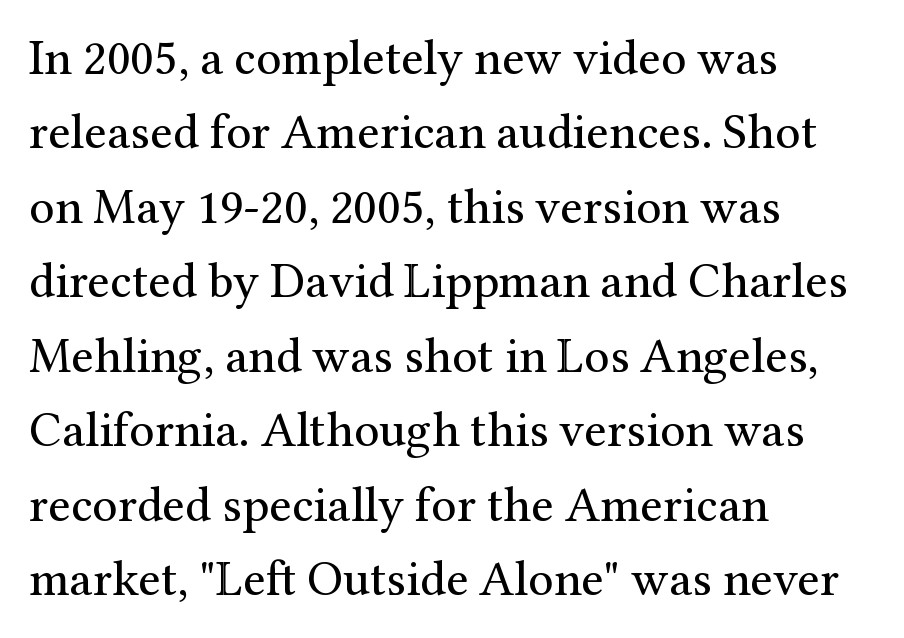
Spacing verdict: proportional, widths tailored to each character. Rendered with straight, roman letterforms. These lines are set flush left with a ragged right edge. Weight: in the light-to-regular range. The type family on display is of the serif kind. Descender tails drop into unmarked territory.
